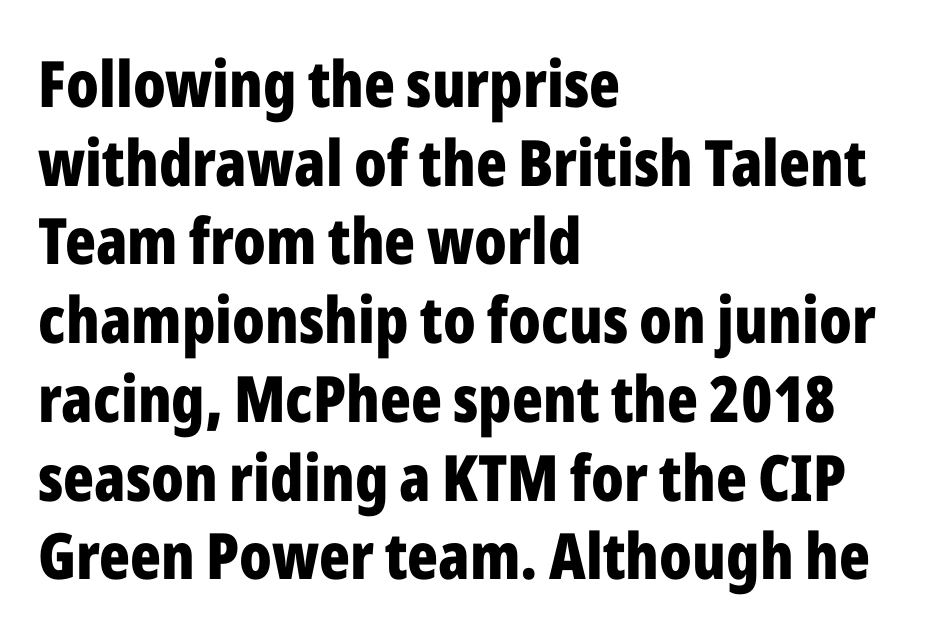
{"serif": "no", "italic": "no", "bold": "yes", "weight": "bold", "width": "condensed", "stroke_contrast": "low", "x_height": "medium", "monospaced": "no", "underline": "no", "align": "left", "line_spacing_ratio": 1.23, "letter_spacing": "normal", "letter_spacing_em": 0.0, "glyph_px": 64}
